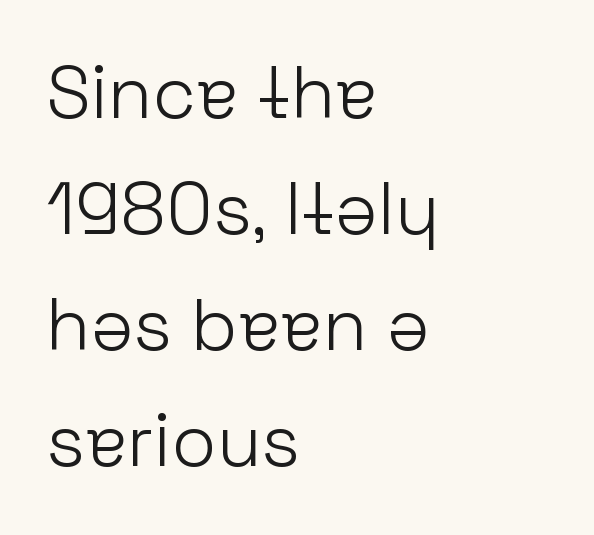
Are there feet on the stems? There aren't — it's a sans. Spacing between characters is what you'd get straight out of the box. A roman cut, with each character standing at attention. Each letter keeps its own natural width here, so spacing adapts to shape. Is there much room between lines? A standard amount, neither cramped nor airy.
